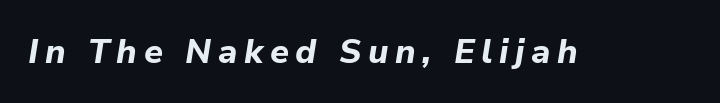
{"italic": "yes", "lean": "right", "slant_degrees": 9, "bold": "yes", "weight": "bold", "width": "normal", "stroke_contrast": "low", "x_height": "medium", "monospaced": "no", "underline": "no", "glyph_px": 34}
